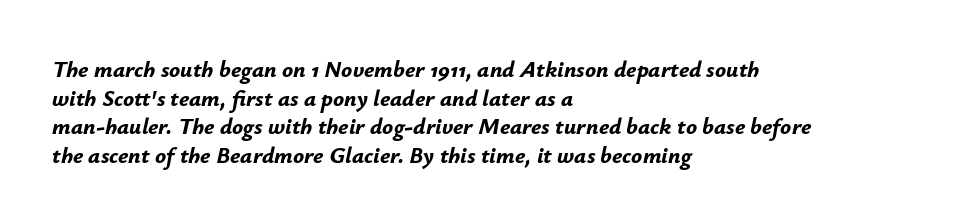
The image shows 23 px bold type, italic (leaning right); set left-aligned, line spacing 1.24x, normal letter spacing, not underlined.
